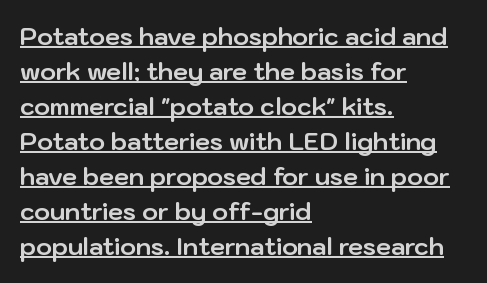
Whoever set this chose a conventional vertical rhythm. Its strokes are broad and dark, the hallmark of bold type. The rendering keeps characters at their native spacing. Underlined type.
